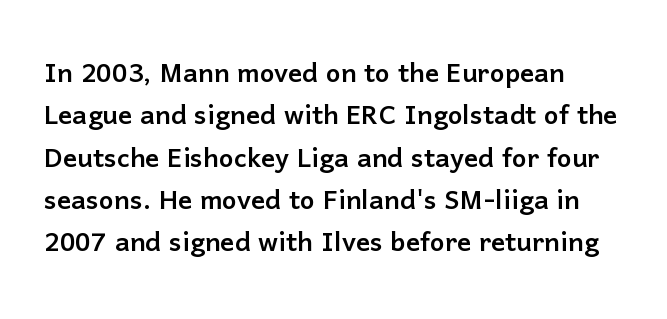
The image shows 35 px sans-serif type, upright; set left-aligned, line spacing 1.21x, normal letter spacing, not underlined; low stroke contrast and a medium x-height.
